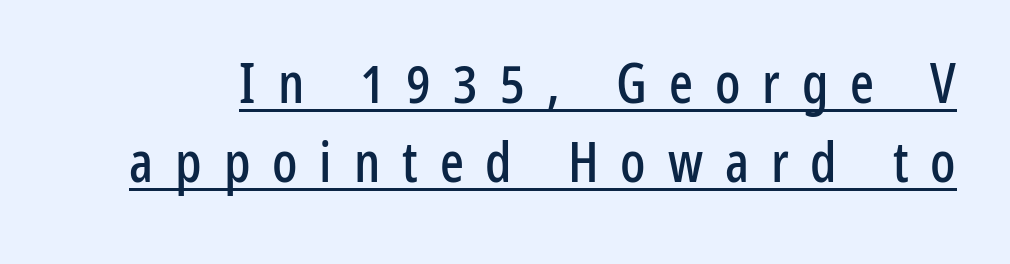
{"serif": "no", "italic": "no", "width": "condensed", "stroke_contrast": "low", "x_height": "medium", "monospaced": "no", "underline": "yes", "line_spacing": "normal", "line_spacing_ratio": 1.41, "letter_spacing": "wide", "letter_spacing_em": 0.39, "glyph_px": 56}
